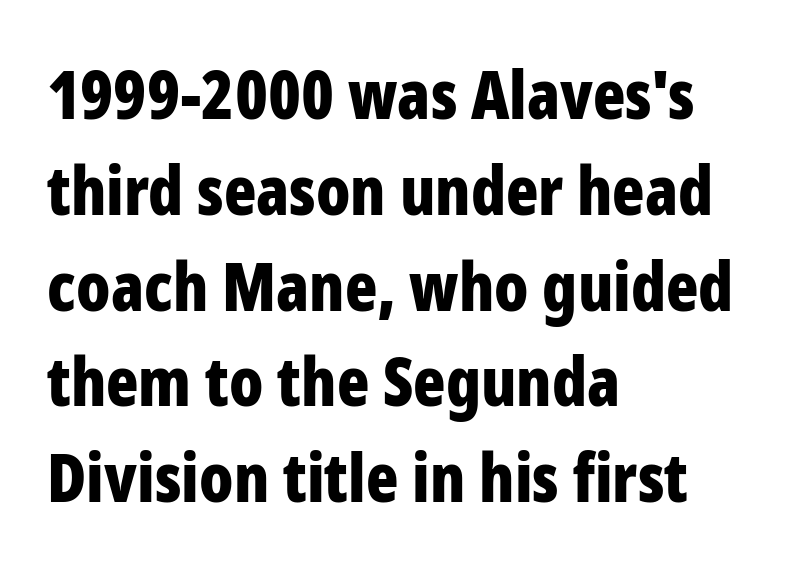
Q: Is the text bold? A: Yes.
Q: Is the text italic (slanted)? A: No, it is upright.
Q: Is the typeface a serif or a sans-serif typeface? A: Sans-serif.
Q: Is the text underlined? A: No.
Q: How is the paragraph aligned? A: Left-aligned.
Q: Is the spacing between letters normal or unusually wide? A: Normal.
Q: Is the spacing between lines tight, normal or loose? A: Normal.
Q: Width (condensed, normal, or wide)? A: Condensed.
Q: Stroke contrast? A: Low.
Q: x-height? A: Medium.
Q: Monospaced? A: No.
